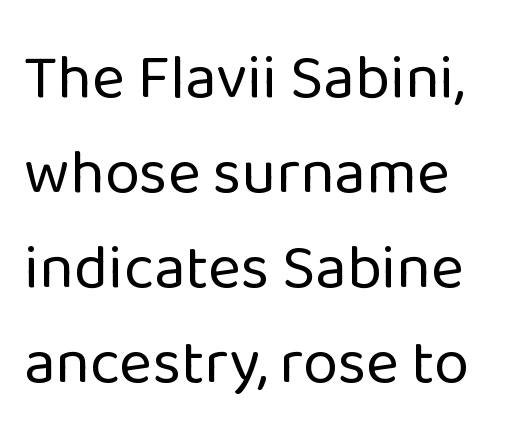
Horizontally, the lines are justified to the leading edge only. Looks like regular typesetting: each glyph gets only the width it needs. The rows are spaced the way most documents space them. Is this a sans? Yes — the strokes have no serifs.
